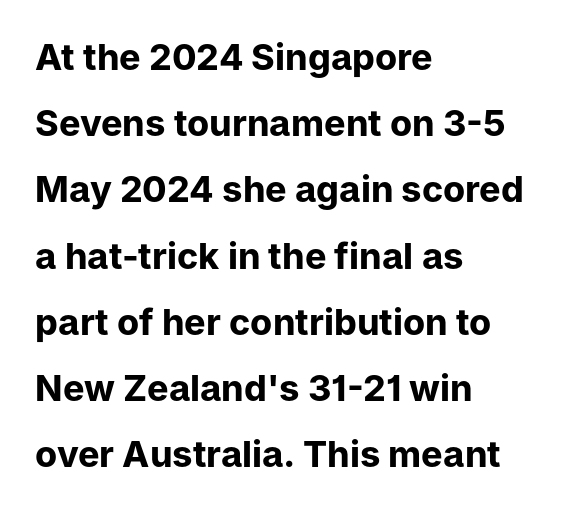
Q: Is the text bold? A: Yes.
Q: Is the text italic (slanted)? A: No, it is upright.
Q: Is the typeface a serif or a sans-serif typeface? A: Sans-serif.
Q: Is the text underlined? A: No.
Q: How is the paragraph aligned? A: Left-aligned.
Q: Is the spacing between letters normal or unusually wide? A: Normal.
Q: Width (condensed, normal, or wide)? A: Normal.
Q: Stroke contrast? A: Low.
Q: x-height? A: Medium.
Q: Monospaced? A: No.
